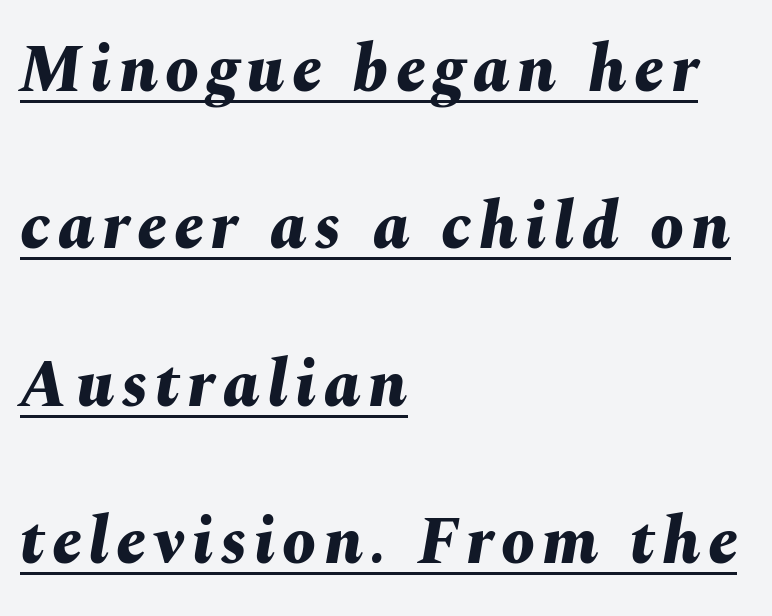
Q: Is the text bold? A: Yes.
Q: Is the text italic (slanted)? A: Yes, it leans right by about 10 degrees.
Q: Is the text underlined? A: Yes.
Q: How is the paragraph aligned? A: Left-aligned.
Q: Is the spacing between lines tight, normal or loose? A: Loose.
Q: Width (condensed, normal, or wide)? A: Normal.
Q: Stroke contrast? A: Medium.
Q: x-height? A: Medium.
Q: Monospaced? A: No.
